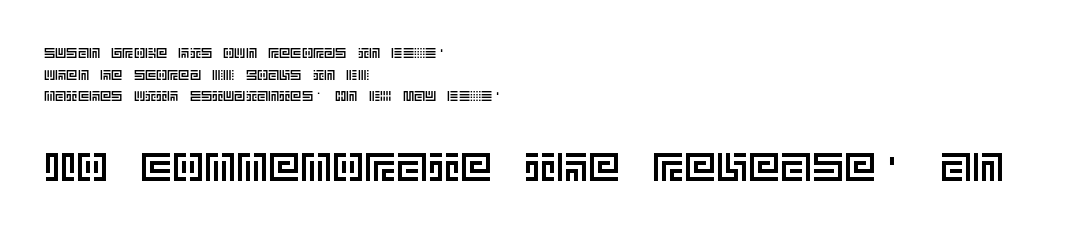
Does the leading feel generous? No, just average. Nobody drew a line under any word here. These lines were composed using upright roman letters. Compared with typical body copy, the letter spacing here is the same.
